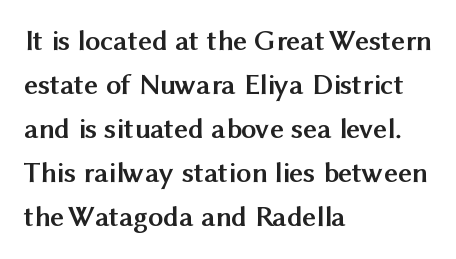
Horizontally, the lines are justified to the leading edge only. If you measured baseline to baseline, you'd find a middling distance. Looks like regular typesetting: each glyph gets only the width it needs. Typographically, this falls in the sans-serif category. The area under the type is left untouched. Students, note that the glyphs here touch the page at normal intervals.
